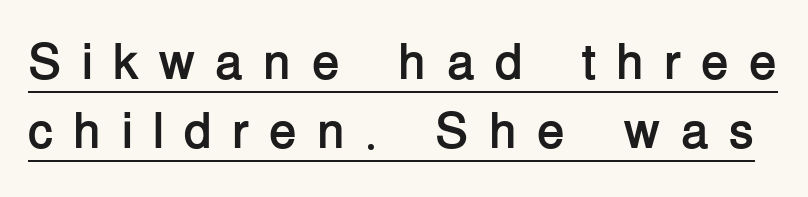
{"serif": "no", "italic": "no", "bold": "yes", "weight": "semibold", "width": "normal", "stroke_contrast": "low", "x_height": "medium", "monospaced": "no", "underline": "yes", "line_spacing": "normal", "line_spacing_ratio": 1.35, "letter_spacing": "wide", "letter_spacing_em": 0.39, "glyph_px": 51}
